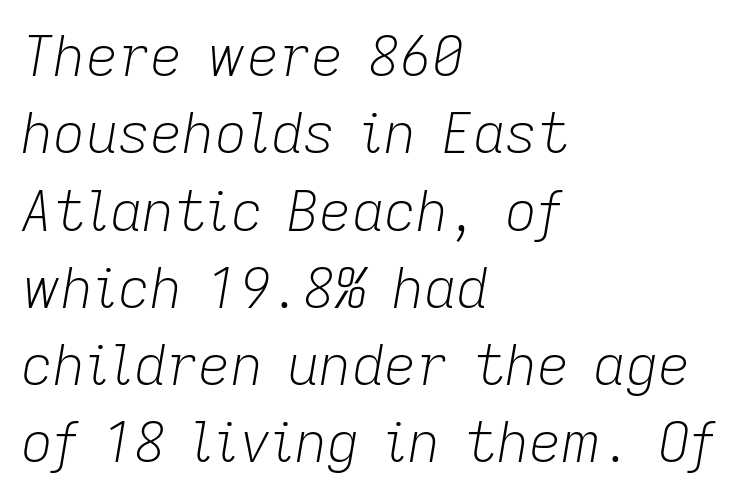
{"italic": "yes", "lean": "right", "slant_degrees": 9, "bold": "no", "weight": "light", "width": "normal", "stroke_contrast": "low", "x_height": "medium", "monospaced": "no", "underline": "no", "align": "left", "line_spacing": "normal", "line_spacing_ratio": 1.38, "letter_spacing": "normal", "letter_spacing_em": 0.0, "glyph_px": 56}
